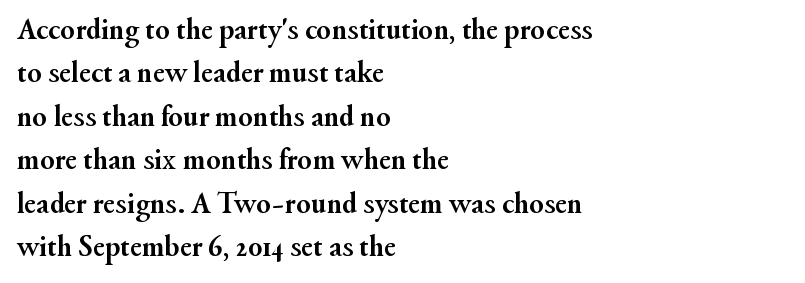
Q: Is the text bold? A: Yes.
Q: Is the text italic (slanted)? A: No, it is upright.
Q: Is the typeface a serif or a sans-serif typeface? A: Serif.
Q: Is the text underlined? A: No.
Q: How is the paragraph aligned? A: Left-aligned.
Q: Is the spacing between letters normal or unusually wide? A: Normal.
Q: Is the spacing between lines tight, normal or loose? A: Normal.
Q: Width (condensed, normal, or wide)? A: Normal.
Q: Stroke contrast? A: Medium.
Q: x-height? A: Small.
Q: Monospaced? A: No.
